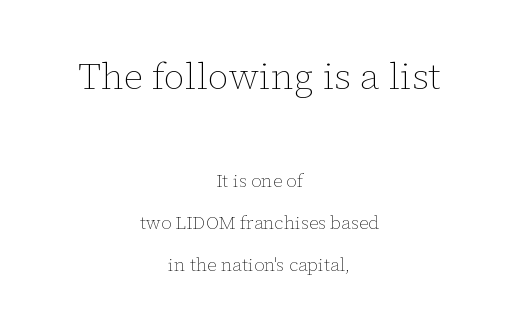
Q: Is the text bold? A: No.
Q: Is the text italic (slanted)? A: No, it is upright.
Q: Is the text underlined? A: No.
Q: How is the paragraph aligned? A: Centered.
Q: Is the spacing between letters normal or unusually wide? A: Normal.
Q: Is the spacing between lines tight, normal or loose? A: Loose.
Q: Which block of text is set in a larger size, the first (top) or the second (bottom)? A: The first (top) one.
Q: Width (condensed, normal, or wide)? A: Normal.
Q: Stroke contrast? A: Low.
Q: x-height? A: Medium.
Q: Monospaced? A: No.
